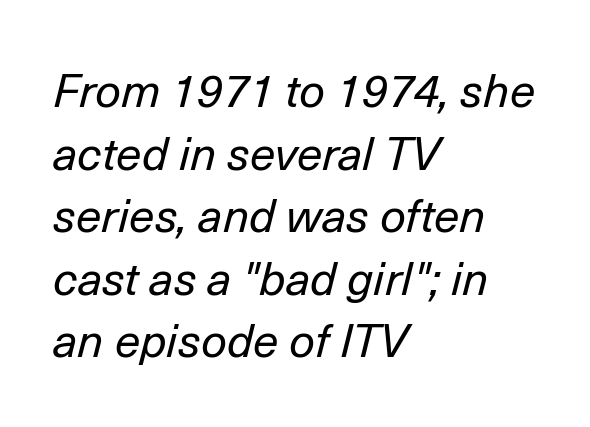
{"italic": "yes", "lean": "right", "slant_degrees": 14, "bold": "no", "weight": "regular", "width": "normal", "stroke_contrast": "low", "x_height": "medium", "monospaced": "no", "underline": "no", "align": "left", "line_spacing": "normal", "line_spacing_ratio": 1.36, "letter_spacing": "normal", "letter_spacing_em": 0.0, "glyph_px": 46}
